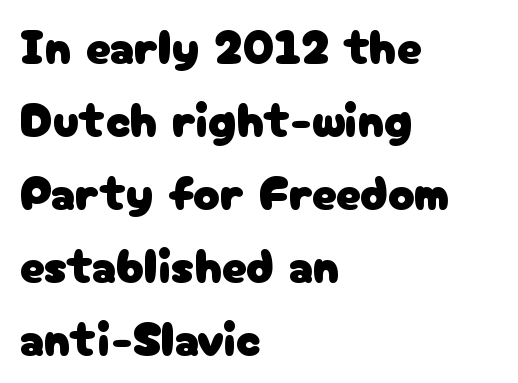
Q: Is the text italic (slanted)? A: No, it is upright.
Q: Is the typeface a serif or a sans-serif typeface? A: Sans-serif.
Q: Is the text underlined? A: No.
Q: How is the paragraph aligned? A: Left-aligned.
Q: Is the spacing between letters normal or unusually wide? A: Normal.
Q: Is the spacing between lines tight, normal or loose? A: Normal.
Q: Width (condensed, normal, or wide)? A: Normal.
Q: Stroke contrast? A: Low.
Q: x-height? A: Medium.
Q: Monospaced? A: No.
